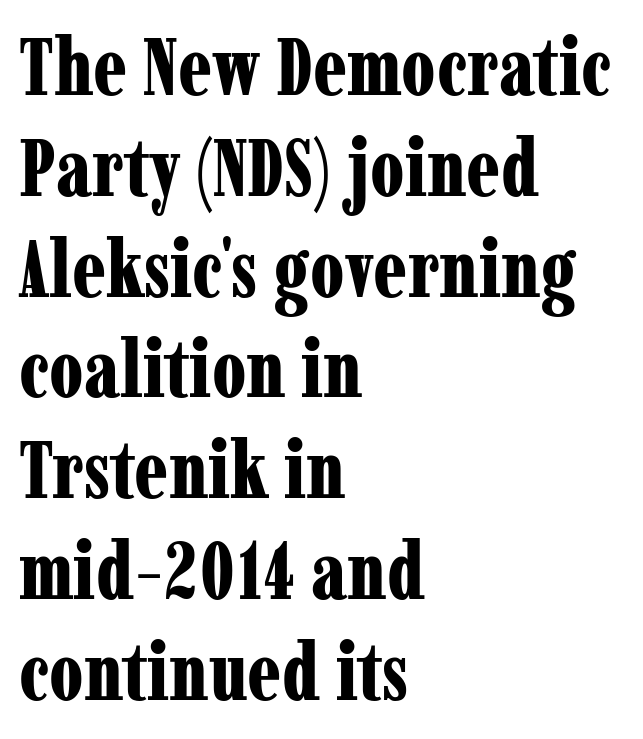
The image shows 80 px bold, condensed serif type, upright; set left-aligned, normal line spacing (1.26x), normal letter spacing, not underlined; low stroke contrast and a medium x-height.
